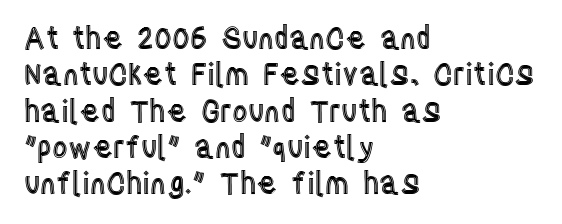
Q: Is the text italic (slanted)? A: No, it is upright.
Q: Is the text underlined? A: No.
Q: How is the paragraph aligned? A: Left-aligned.
Q: Is the spacing between letters normal or unusually wide? A: Normal.
Q: Width (condensed, normal, or wide)? A: Condensed.
Q: x-height? A: Large.
Q: Monospaced? A: No.
